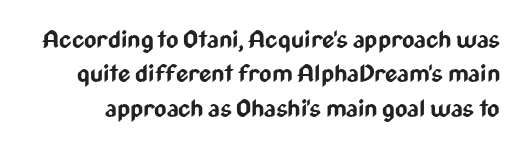
The passage shown has conventional tracking throughout. Any mark beneath the type? The region is blank. It's the straight-up-and-down kind of type. The vertical gap from one line to the next is medium.
